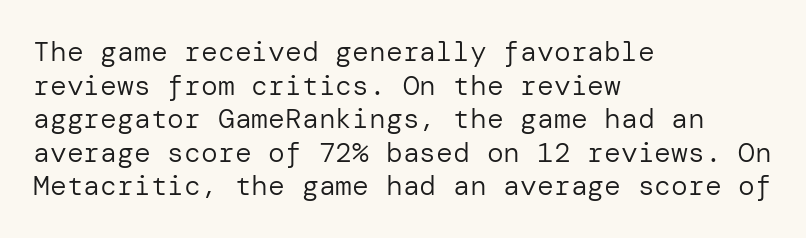
{"serif": "no", "italic": "no", "bold": "no", "weight": "regular", "width": "normal", "stroke_contrast": "low", "x_height": "medium", "underline": "no", "align": "left", "line_spacing_ratio": 1.2, "letter_spacing": "normal", "letter_spacing_em": 0.0, "glyph_px": 28}
